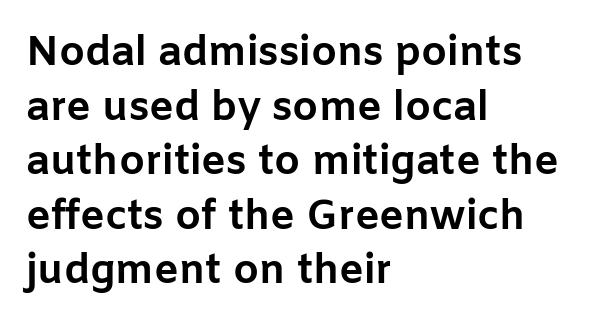
Q: Is the text bold? A: Yes.
Q: Is the text italic (slanted)? A: No, it is upright.
Q: Is the typeface a serif or a sans-serif typeface? A: Sans-serif.
Q: Is the text underlined? A: No.
Q: How is the paragraph aligned? A: Left-aligned.
Q: Is the spacing between letters normal or unusually wide? A: Normal.
Q: Is the spacing between lines tight, normal or loose? A: Normal.
Q: Width (condensed, normal, or wide)? A: Normal.
Q: Stroke contrast? A: Low.
Q: x-height? A: Medium.
Q: Monospaced? A: No.
